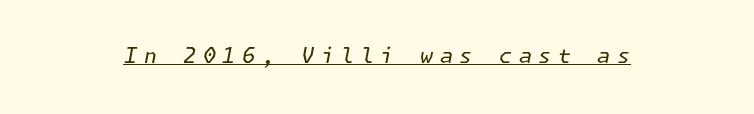
The image shows 21 px text type, italic (leaning right); set unusually wide letter spacing (+0.32 em), underlined.
